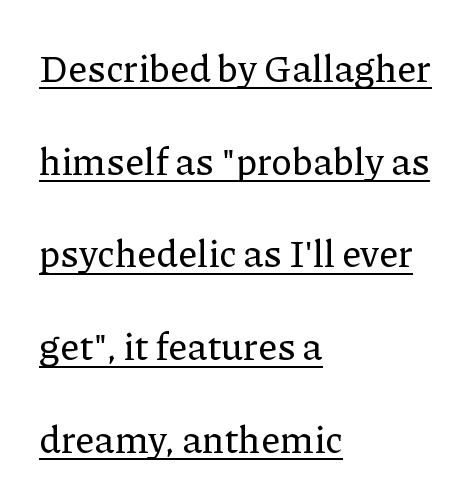
The image shows 38 px serif type, upright; set left-aligned, loose line spacing (2.44x), normal letter spacing, underlined; low stroke contrast and a medium x-height.
